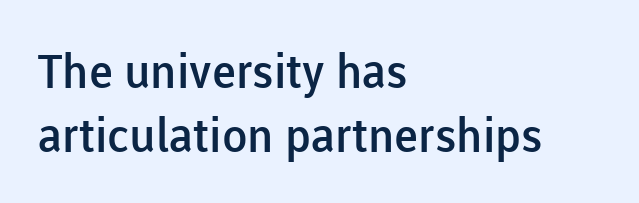
{"serif": "no", "italic": "no", "bold": "semi", "weight": "semibold", "width": "normal", "stroke_contrast": "low", "x_height": "medium", "monospaced": "no", "underline": "no", "align": "left", "line_spacing": "normal", "line_spacing_ratio": 1.36, "letter_spacing": "normal", "letter_spacing_em": 0.0, "glyph_px": 47}
